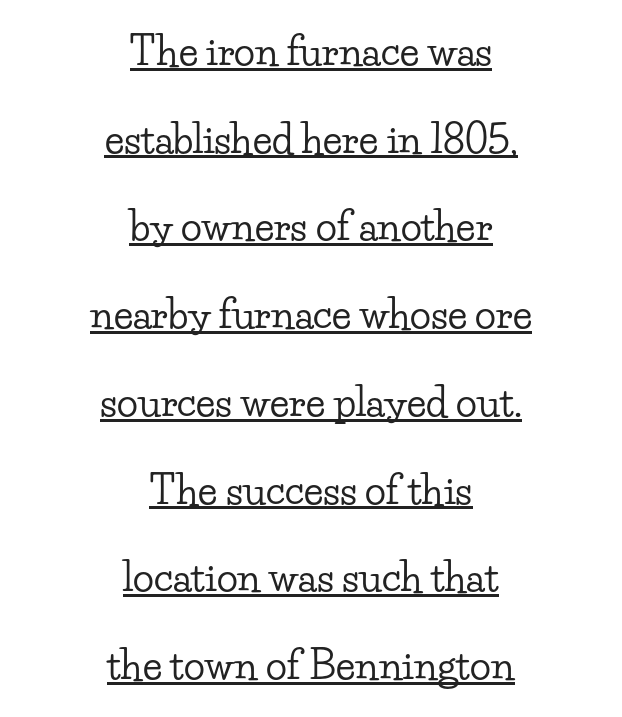
The image shows 39 px wide serif type, upright; set centered, loose line spacing (2.25x), normal letter spacing, underlined; low stroke contrast and a small x-height.
